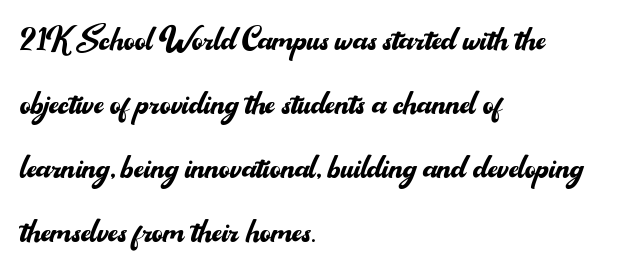
Q: Is the text bold? A: No.
Q: Is the text italic (slanted)? A: Yes.
Q: Is the typeface a serif or a sans-serif typeface? A: Sans-serif.
Q: Is the text underlined? A: No.
Q: How is the paragraph aligned? A: Left-aligned.
Q: Is the spacing between letters normal or unusually wide? A: Normal.
Q: Is the spacing between lines tight, normal or loose? A: Normal.
Q: Width (condensed, normal, or wide)? A: Normal.
Q: Stroke contrast? A: Medium.
Q: x-height? A: Small.
Q: Monospaced? A: No.
